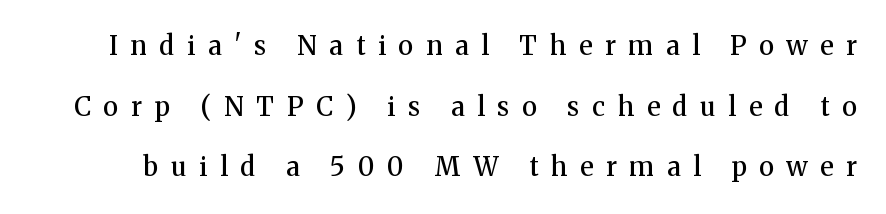
Q: Is the text bold? A: Semi-bold.
Q: Is the text italic (slanted)? A: No, it is upright.
Q: Is the text underlined? A: No.
Q: Is the spacing between letters normal or unusually wide? A: Unusually wide.
Q: Is the spacing between lines tight, normal or loose? A: Loose.
